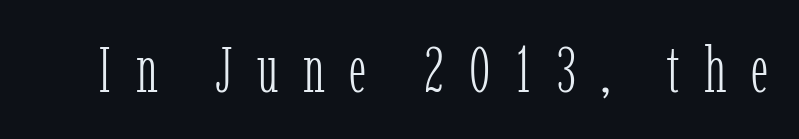
The image shows 64 px light, condensed serif type, upright; set unusually wide letter spacing (+0.38 em), not underlined; low stroke contrast and a medium x-height.
